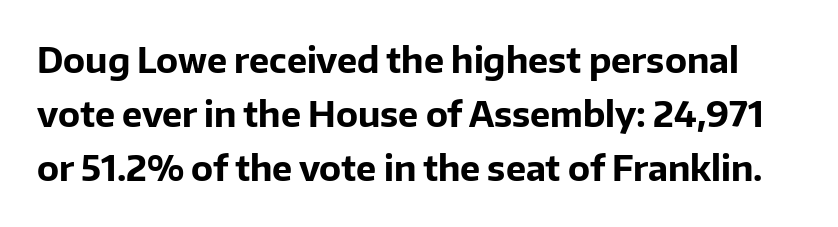
Q: Is the text bold? A: Yes.
Q: Is the text italic (slanted)? A: No, it is upright.
Q: Is the typeface a serif or a sans-serif typeface? A: Sans-serif.
Q: Is the text underlined? A: No.
Q: Is the spacing between letters normal or unusually wide? A: Normal.
Q: Is the spacing between lines tight, normal or loose? A: Normal.
Q: Width (condensed, normal, or wide)? A: Normal.
Q: Stroke contrast? A: Low.
Q: x-height? A: Medium.
Q: Monospaced? A: No.
